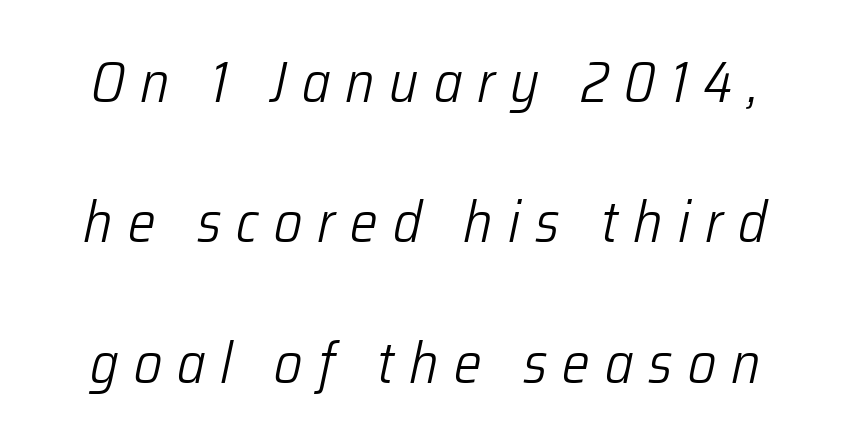
Q: Is the text bold? A: No.
Q: Is the text italic (slanted)? A: Yes, it leans right by about 12 degrees.
Q: Is the text underlined? A: No.
Q: Is the spacing between letters normal or unusually wide? A: Unusually wide.
Q: Is the spacing between lines tight, normal or loose? A: Loose.
Q: Width (condensed, normal, or wide)? A: Condensed.
Q: Stroke contrast? A: Low.
Q: x-height? A: Medium.
Q: Monospaced? A: No.
